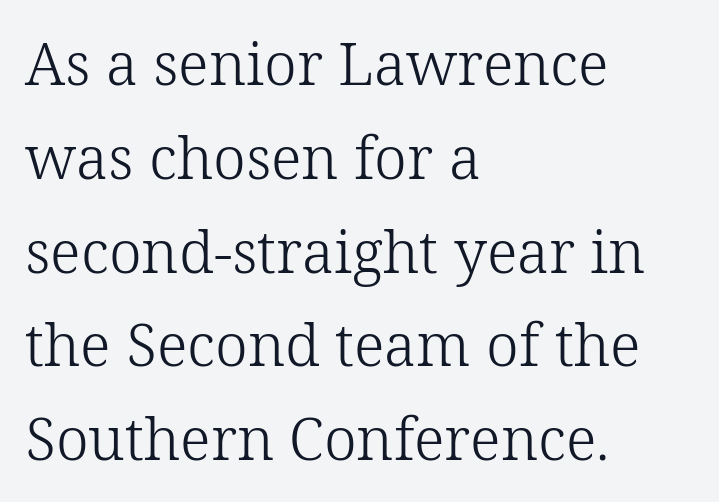
{"serif": "yes", "italic": "no", "bold": "no", "weight": "light", "width": "normal", "stroke_contrast": "low", "x_height": "medium", "monospaced": "no", "underline": "no", "align": "left", "line_spacing": "normal", "line_spacing_ratio": 1.59, "letter_spacing": "normal", "letter_spacing_em": 0.0, "glyph_px": 59}
